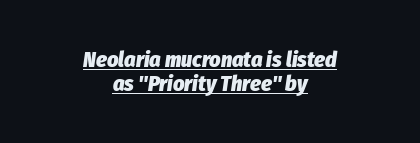
{"italic": "yes", "lean": "right", "slant_degrees": 8, "bold": "yes", "underline": "yes", "align": "center", "line_spacing": "tight", "line_spacing_ratio": 1.09, "letter_spacing": "normal", "letter_spacing_em": 0.0, "glyph_px": 22}
